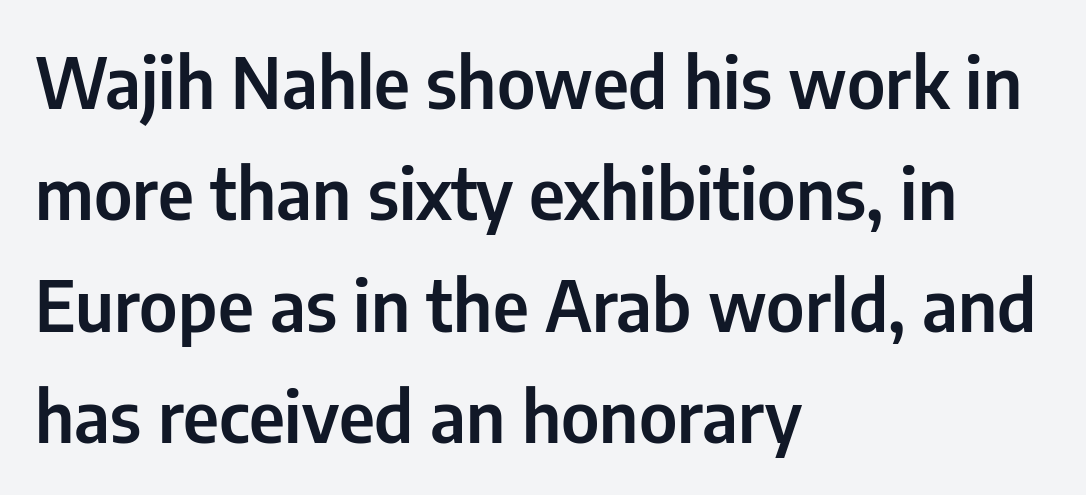
The image shows 71 px condensed sans-serif type, upright; set left-aligned, normal line spacing (1.57x), normal letter spacing, not underlined; low stroke contrast and a medium x-height.
